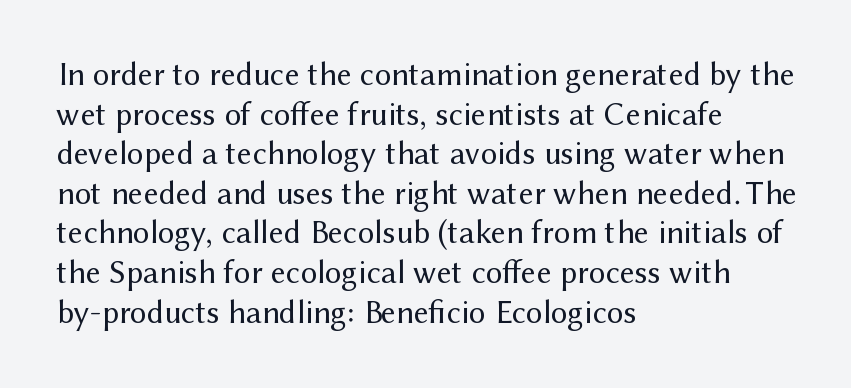
The image shows 33 px regular-weight sans-serif type, upright; set left-aligned, line spacing 1.2x, normal letter spacing, not underlined; medium stroke contrast and a medium x-height.
